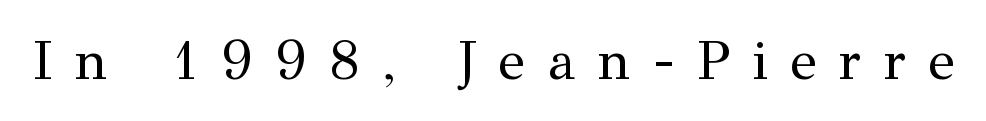
The image shows 55 px regular-weight serif type, upright; set unusually wide letter spacing (+0.41 em), not underlined; medium stroke contrast and a medium x-height.
